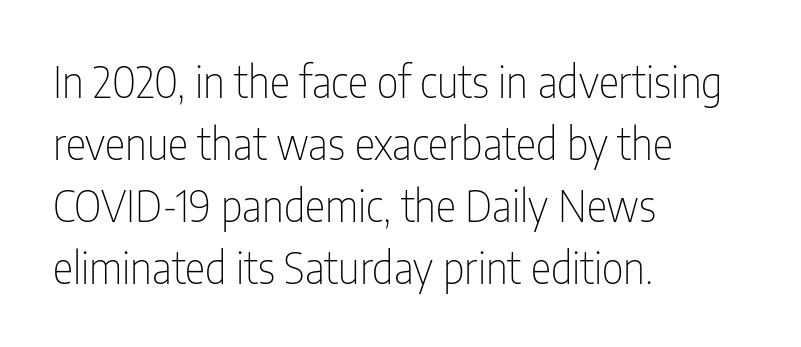
The image shows 43 px thin, condensed sans-serif type, upright; set left-aligned, normal line spacing (1.44x), normal letter spacing, not underlined; low stroke contrast and a medium x-height.
